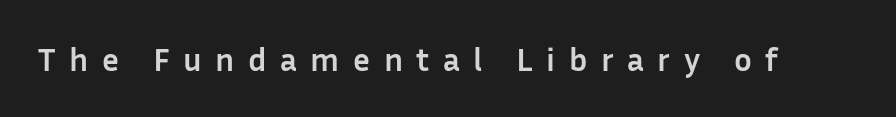
Q: Is the text bold? A: Yes.
Q: Is the text italic (slanted)? A: No, it is upright.
Q: Is the typeface a serif or a sans-serif typeface? A: Sans-serif.
Q: Is the text underlined? A: No.
Q: Is the spacing between letters normal or unusually wide? A: Unusually wide.
Q: Width (condensed, normal, or wide)? A: Normal.
Q: Stroke contrast? A: Low.
Q: x-height? A: Medium.
Q: Monospaced? A: No.
